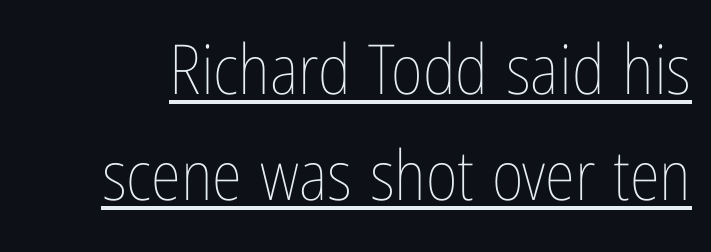
Q: Is the text bold? A: No.
Q: Is the text italic (slanted)? A: No, it is upright.
Q: Is the text underlined? A: Yes.
Q: Is the spacing between letters normal or unusually wide? A: Normal.
Q: Is the spacing between lines tight, normal or loose? A: Normal.
Q: Width (condensed, normal, or wide)? A: Condensed.
Q: Stroke contrast? A: Low.
Q: x-height? A: Medium.
Q: Monospaced? A: No.
